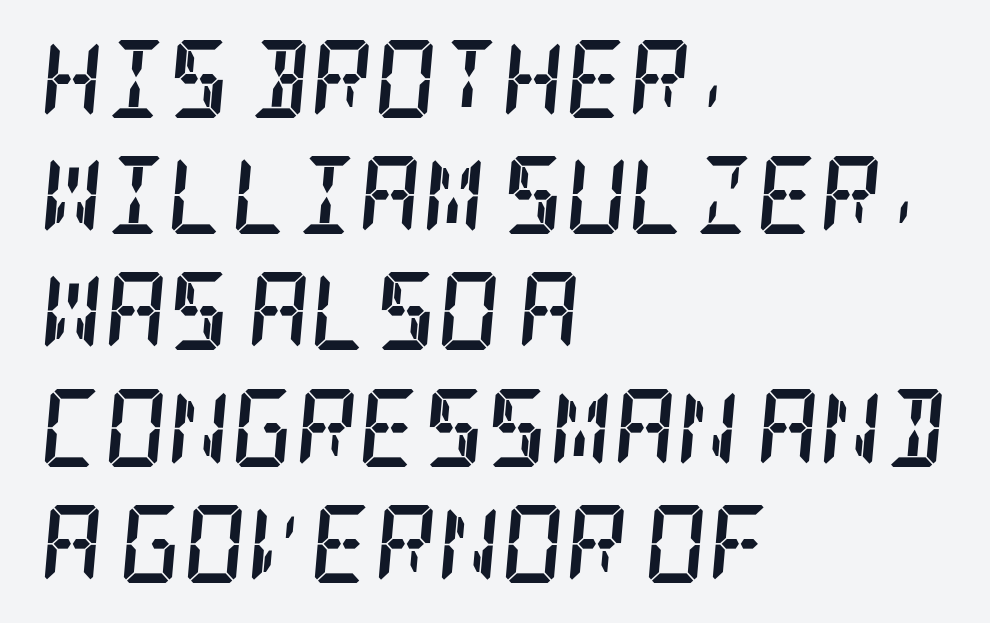
Q: Is the text bold? A: Yes.
Q: Is the text italic (slanted)? A: Yes, it leans right by about 5 degrees.
Q: Is the typeface a serif or a sans-serif typeface? A: Serif.
Q: Is the text underlined? A: No.
Q: How is the paragraph aligned? A: Left-aligned.
Q: Is the spacing between letters normal or unusually wide? A: Normal.
Q: Is the spacing between lines tight, normal or loose? A: Normal.
Q: Width (condensed, normal, or wide)? A: Condensed.
Q: Stroke contrast? A: Low.
Q: x-height? A: Large.
